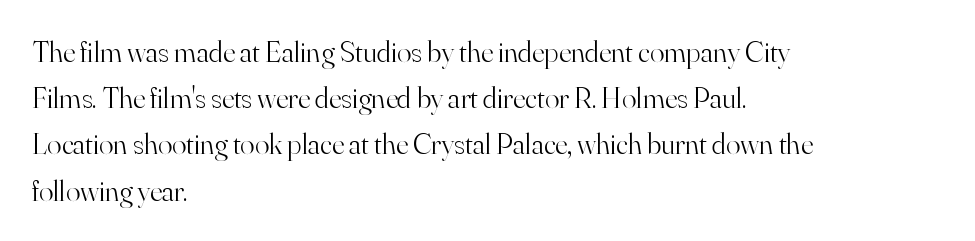
{"serif": "yes", "italic": "no", "bold": "no", "weight": "light", "width": "normal", "stroke_contrast": "high", "x_height": "small", "monospaced": "no", "underline": "no", "align": "left", "line_spacing": "normal", "line_spacing_ratio": 1.54, "letter_spacing": "normal", "letter_spacing_em": 0.0, "glyph_px": 30}
